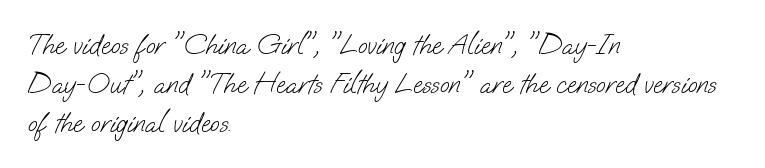
{"serif": "no", "bold": "no", "weight": "light", "width": "normal", "stroke_contrast": "low", "x_height": "small", "monospaced": "no", "underline": "no", "align": "left", "line_spacing": "normal", "line_spacing_ratio": 1.39, "letter_spacing": "normal", "letter_spacing_em": 0.0, "glyph_px": 28}
